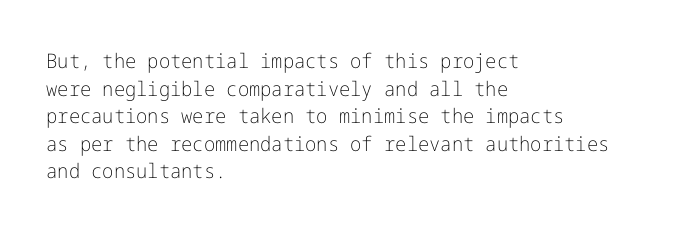
This rendering leaves character spacing at its baseline value. These lines stack with their left ends in a neat column. Reading down the column, the eye jumps a familiar distance to each next line. Stroke mass is kept to a normal reading level or below. Unlike italic type, these characters show no tilt at all. No word sits above an underline.
